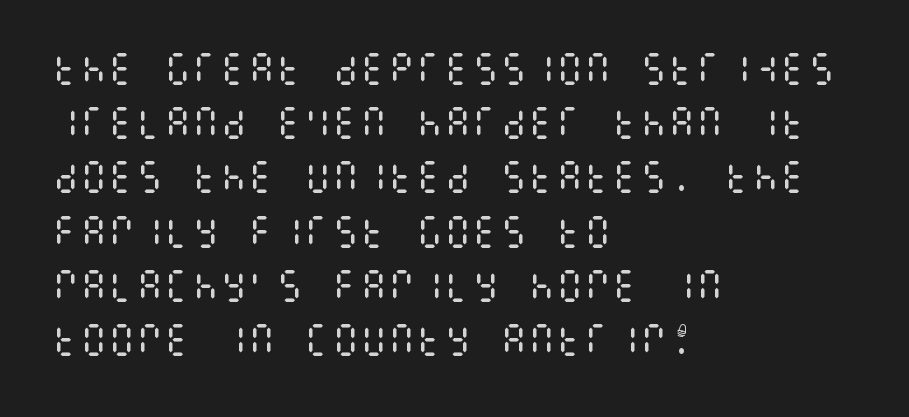
The image shows 35 px regular-weight, condensed type, upright; set left-aligned, normal line spacing (1.55x), normal letter spacing, not underlined; medium stroke contrast and a large x-height.
